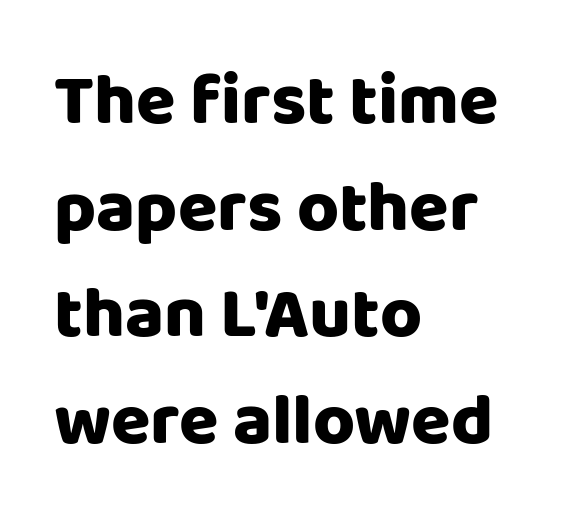
Q: Is the text italic (slanted)? A: No, it is upright.
Q: Is the typeface a serif or a sans-serif typeface? A: Sans-serif.
Q: Is the text underlined? A: No.
Q: How is the paragraph aligned? A: Left-aligned.
Q: Is the spacing between letters normal or unusually wide? A: Normal.
Q: Is the spacing between lines tight, normal or loose? A: Normal.
Q: Width (condensed, normal, or wide)? A: Normal.
Q: Stroke contrast? A: Low.
Q: x-height? A: Large.
Q: Monospaced? A: No.
